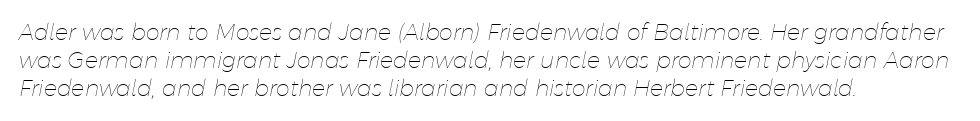
{"italic": "yes", "lean": "right", "slant_degrees": 11, "bold": "no", "underline": "no", "align": "left", "line_spacing": "normal", "line_spacing_ratio": 1.28, "letter_spacing": "normal", "letter_spacing_em": 0.0, "glyph_px": 22}
